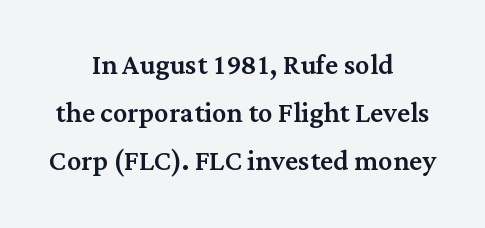
Plain, unruled lines of type. Is there any slant? The stems are plumb. Each letter keeps its own natural width here, so spacing adapts to shape. Compared with typical paragraphs, the rows here are spaced about the same. Centered paragraph, ragged on both sides. Glyph-to-glyph distance matches everyday printed text.
